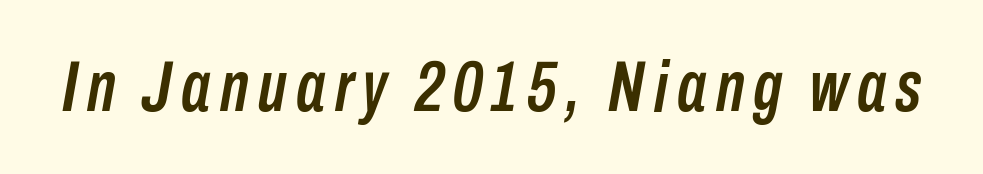
The image shows 72 px condensed type, italic (leaning right); set not underlined; low stroke contrast and a medium x-height.
